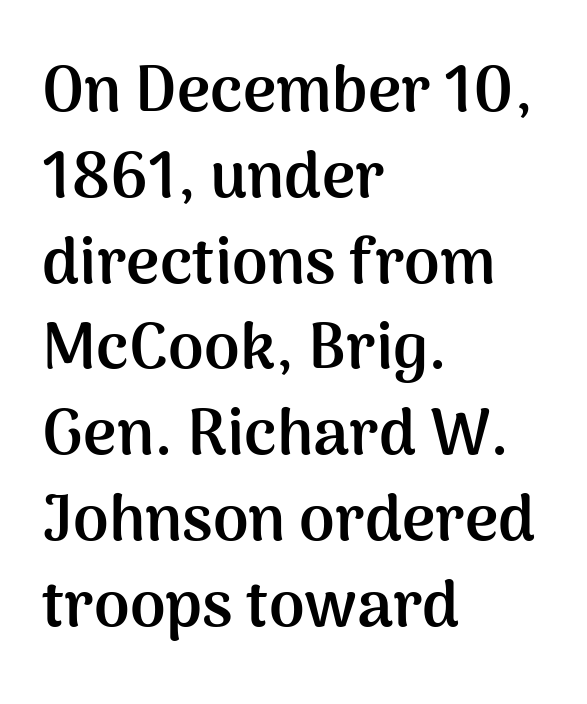
Notice how thick the strokes are: this is what a full bold looks like. The rendering uses natural spacing where letterforms have individual widths. Stroke terminals: plain, sans-serif. Short note: letters normally spaced. Do the letters lean? They stand straight. Horizontally, the lines are justified to the leading edge only.
